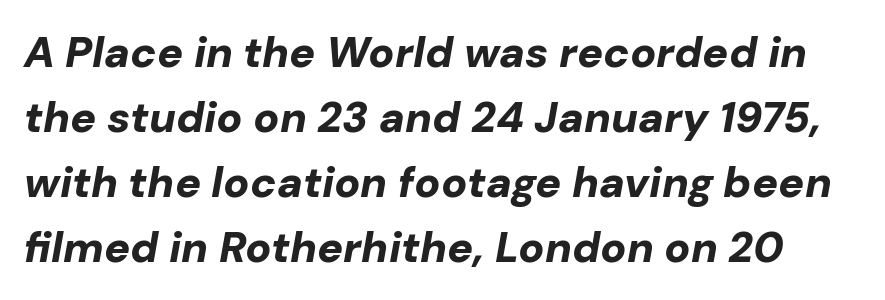
The image shows 43 px bold type, italic (leaning right); set normal line spacing (1.51x), normal letter spacing, not underlined; low stroke contrast and a medium x-height.
